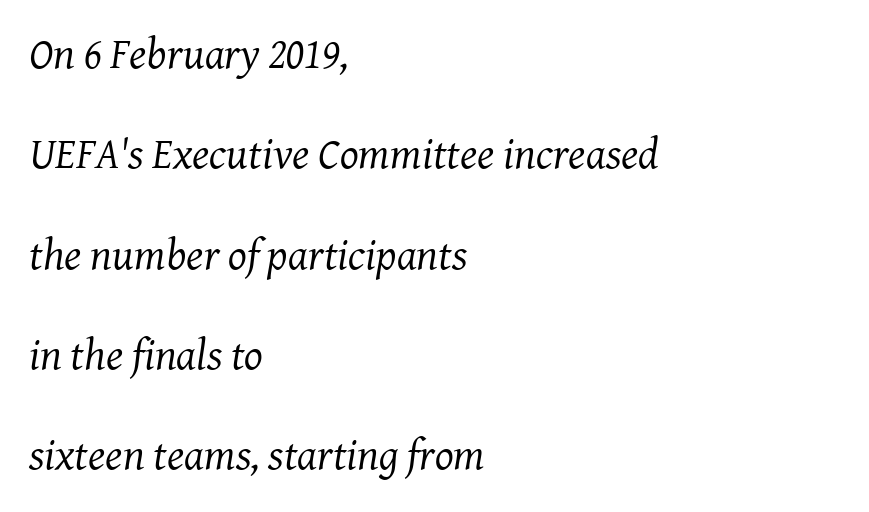
{"serif": "yes", "italic": "yes", "lean": "right", "slant_degrees": 8, "bold": "no", "weight": "regular", "width": "normal", "stroke_contrast": "medium", "x_height": "medium", "monospaced": "no", "underline": "no", "align": "left", "line_spacing": "loose", "line_spacing_ratio": 2.28, "letter_spacing": "normal", "letter_spacing_em": 0.0, "glyph_px": 44}
